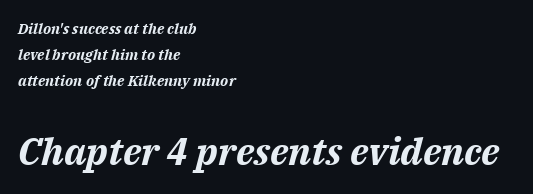
Q: Is the text bold? A: Yes.
Q: Is the text italic (slanted)? A: Yes, it leans right by about 14 degrees.
Q: Is the text underlined? A: No.
Q: How is the paragraph aligned? A: Left-aligned.
Q: Is the spacing between letters normal or unusually wide? A: Normal.
Q: Which block of text is set in a larger size, the first (top) or the second (bottom)? A: The second (bottom) one.
Q: Width (condensed, normal, or wide)? A: Normal.
Q: Stroke contrast? A: Medium.
Q: x-height? A: Medium.
Q: Monospaced? A: No.
